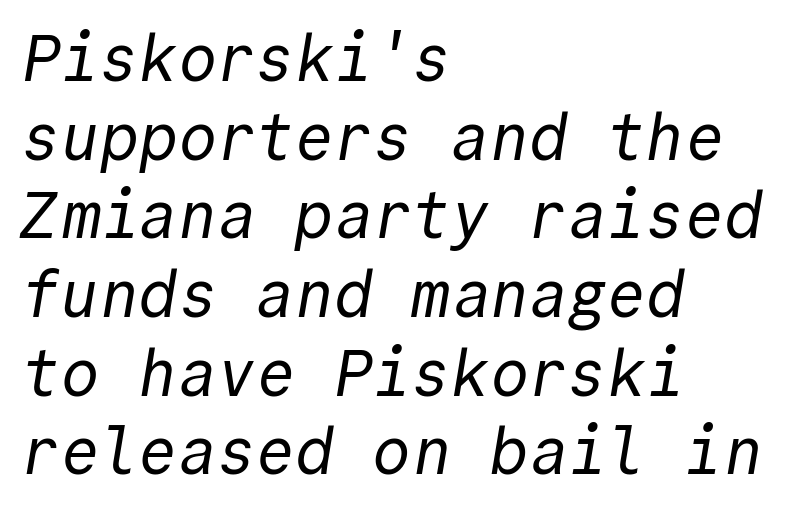
Look at the tracking — it's just the regular setting, nothing added. Quick note: underline off. These lines are composed in type without serifs. The letters look calm and open, with moderate or lighter stems.
